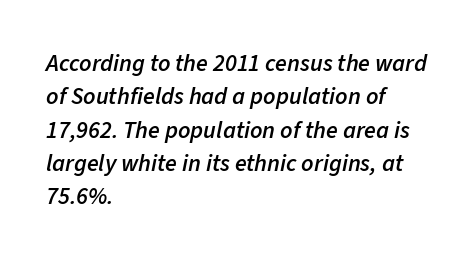
The image shows 24 px text type, italic (leaning right); set left-aligned, normal line spacing (1.39x), normal letter spacing, not underlined.
